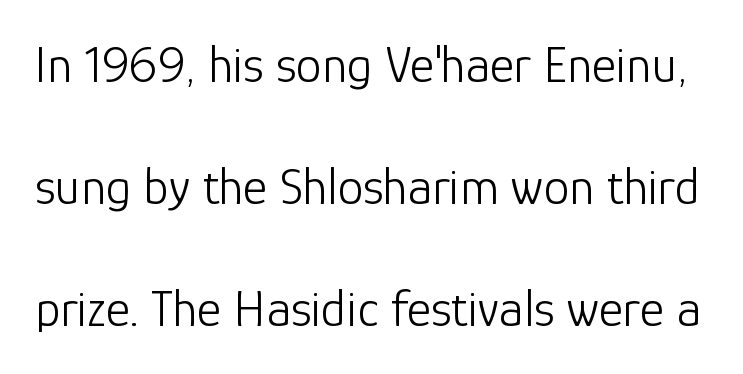
{"serif": "no", "italic": "no", "bold": "no", "weight": "light", "width": "normal", "stroke_contrast": "low", "x_height": "medium", "monospaced": "no", "underline": "no", "line_spacing": "loose", "line_spacing_ratio": 2.35, "letter_spacing": "normal", "letter_spacing_em": 0.0, "glyph_px": 52}
